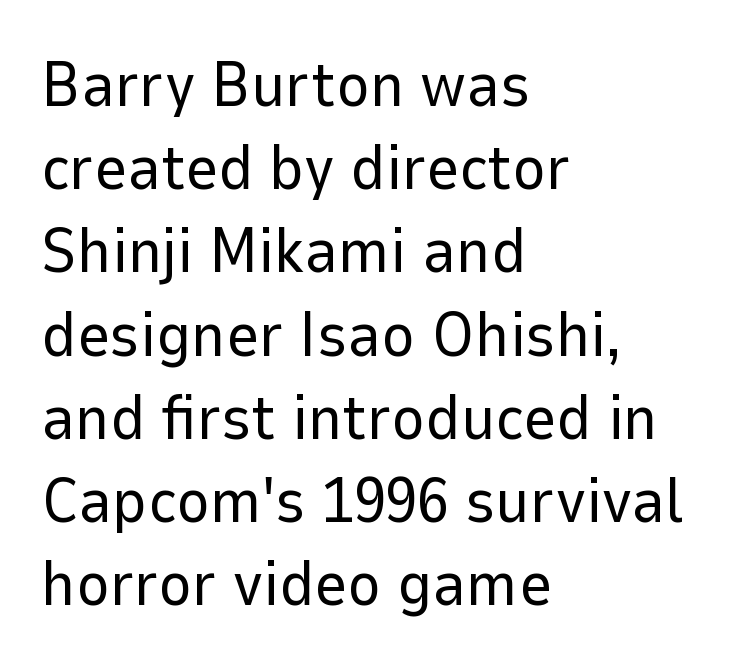
Glyph-to-glyph distance matches everyday printed text. The passage shown is typeset with a sans-serif family. Quick note: underline off. The passage shown is typed in a proportional face where columns would drift.
